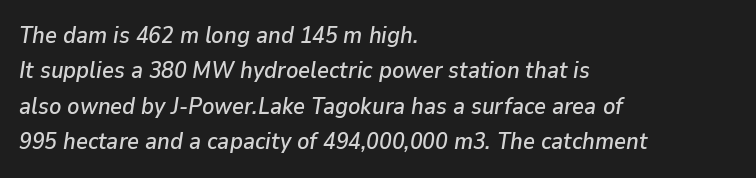
The passage shown is not underscored anywhere. Is there much room between lines? A standard amount, neither cramped nor airy. The letters sit at their default tracking, neither squeezed nor spread. The compositor pushed each line to the left boundary. Does the lettering tilt? It does — this is italic.
